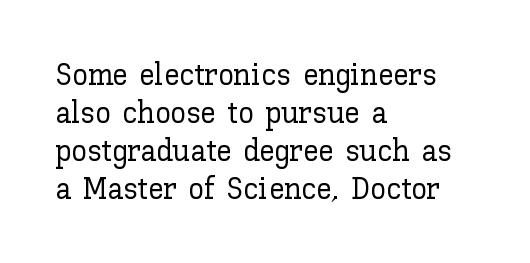
Q: Is the text italic (slanted)? A: No, it is upright.
Q: Is the text underlined? A: No.
Q: How is the paragraph aligned? A: Left-aligned.
Q: Is the spacing between letters normal or unusually wide? A: Normal.
Q: Width (condensed, normal, or wide)? A: Normal.
Q: Stroke contrast? A: Low.
Q: x-height? A: Medium.
Q: Monospaced? A: No.
